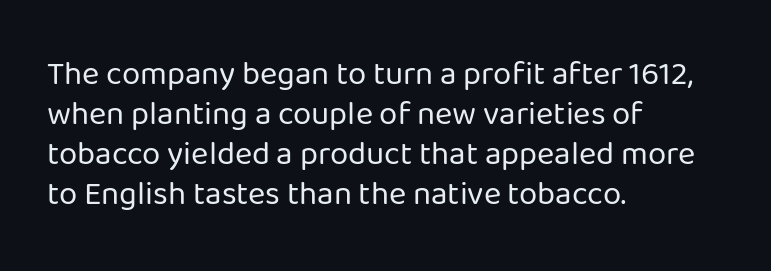
The face used here is proportionally spaced, like ordinary book or web type. The tracking reads as untouched default to a designer's eye. Style check: upright. The lines are quadded left.
